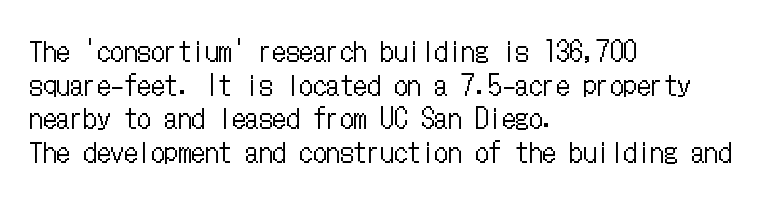
{"italic": "no", "bold": "no", "underline": "no", "align": "left", "line_spacing": "normal", "line_spacing_ratio": 1.25, "letter_spacing": "normal", "letter_spacing_em": 0.0, "glyph_px": 27}
